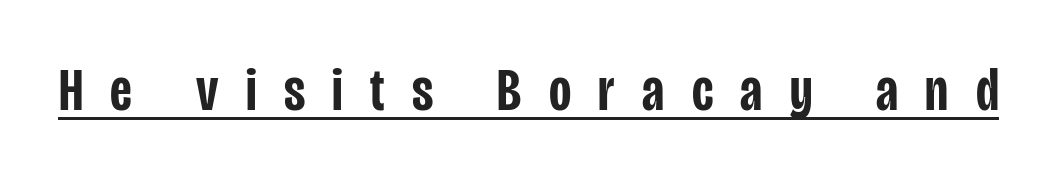
{"serif": "no", "italic": "no", "bold": "semi", "weight": "semibold", "width": "condensed", "stroke_contrast": "low", "x_height": "large", "monospaced": "no", "underline": "yes", "letter_spacing": "wide", "letter_spacing_em": 0.45, "glyph_px": 61}
